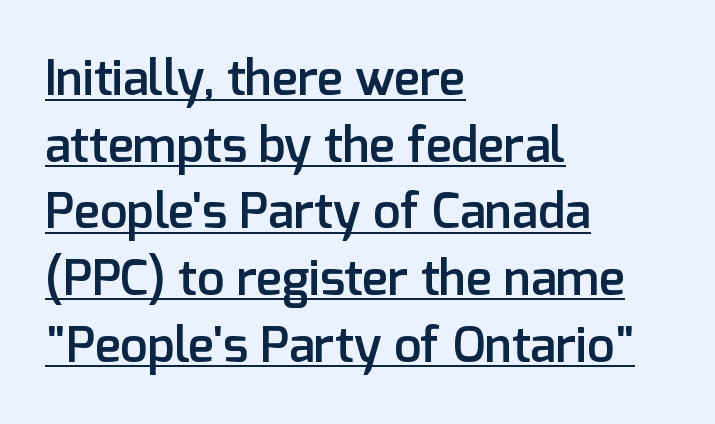
Q: Is the text bold? A: Semi-bold.
Q: Is the text italic (slanted)? A: No, it is upright.
Q: Is the typeface a serif or a sans-serif typeface? A: Sans-serif.
Q: Is the text underlined? A: Yes.
Q: How is the paragraph aligned? A: Left-aligned.
Q: Is the spacing between letters normal or unusually wide? A: Normal.
Q: Is the spacing between lines tight, normal or loose? A: Normal.
Q: Width (condensed, normal, or wide)? A: Normal.
Q: Stroke contrast? A: Low.
Q: x-height? A: Medium.
Q: Monospaced? A: No.
